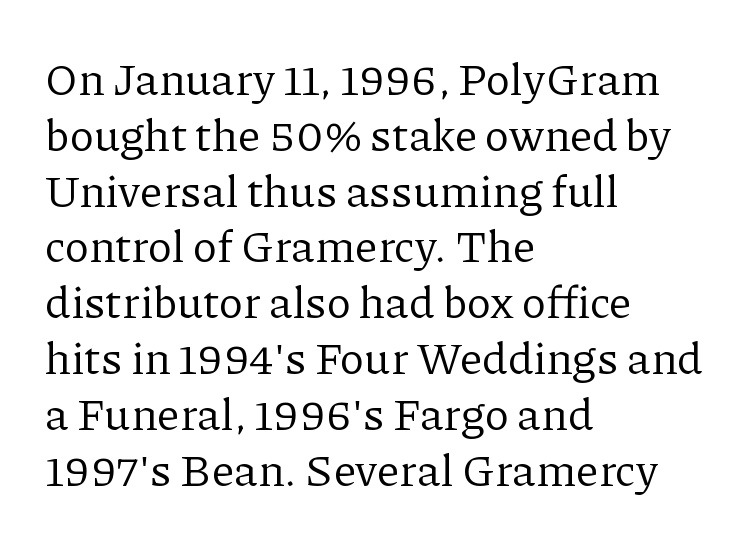
The face used here is proportionally spaced, like ordinary book or web type. This is serif lettering, the kind often seen in printed books. Unlike italic type, these characters show no tilt at all. Is the type heavy? It reads as light-to-regular instead. The specimen omits any rule beneath the text block's lines.
